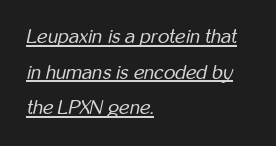
Left-aligned paragraph, ragged on the right. You could call the tracking neutral — neither tight nor loose. Has an underline been added? It has. In terms of posture, this sample is oblique.
